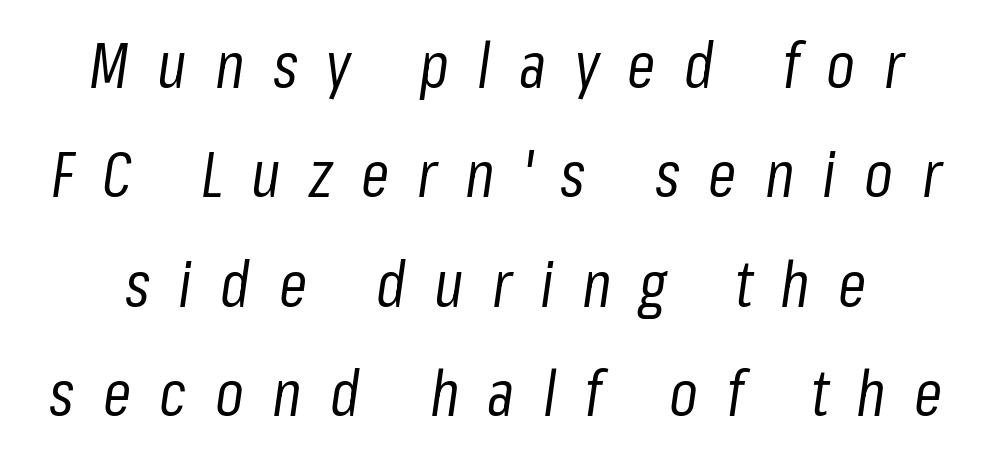
Q: Is the text bold? A: No.
Q: Is the text italic (slanted)? A: Yes, it leans right by about 8 degrees.
Q: Is the text underlined? A: No.
Q: Is the spacing between letters normal or unusually wide? A: Unusually wide.
Q: Width (condensed, normal, or wide)? A: Condensed.
Q: Stroke contrast? A: Low.
Q: x-height? A: Medium.
Q: Monospaced? A: No.
